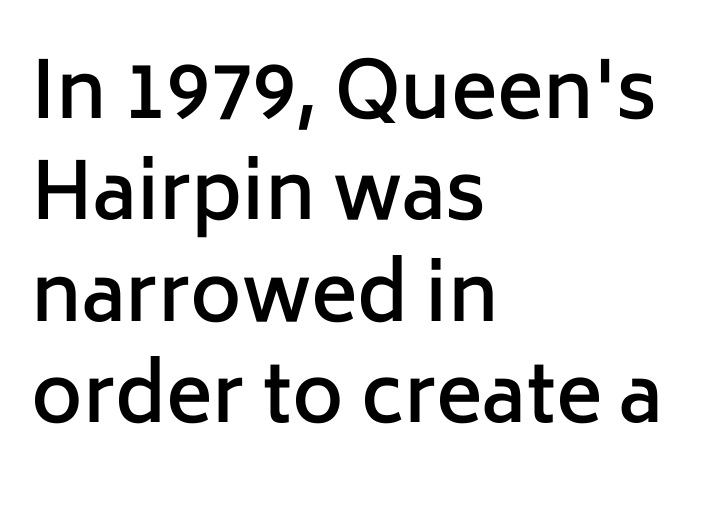
{"serif": "no", "italic": "no", "bold": "semi", "weight": "semibold", "width": "normal", "stroke_contrast": "low", "x_height": "medium", "monospaced": "no", "underline": "no", "align": "left", "line_spacing": "normal", "line_spacing_ratio": 1.3, "letter_spacing": "normal", "letter_spacing_em": 0.0, "glyph_px": 78}
